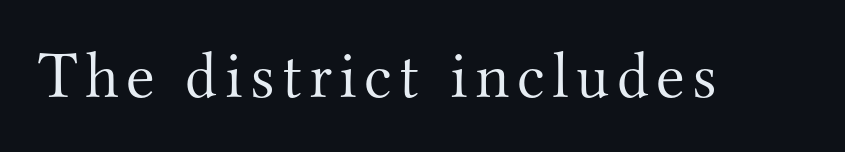
{"serif": "yes", "italic": "no", "bold": "no", "weight": "light", "width": "normal", "stroke_contrast": "medium", "x_height": "small", "monospaced": "no", "underline": "no", "glyph_px": 66}
